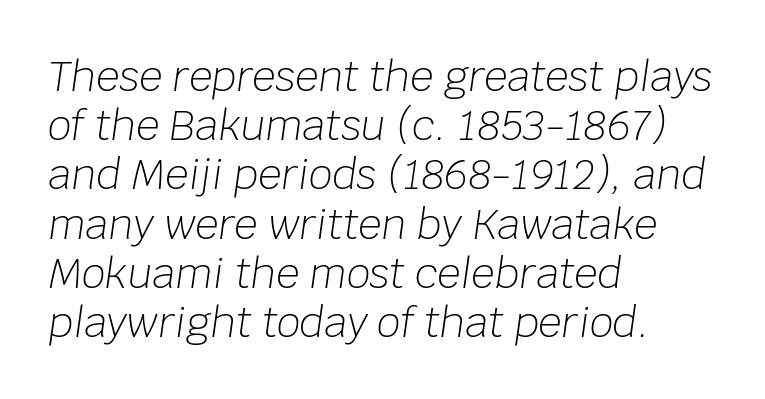
{"italic": "yes", "lean": "right", "slant_degrees": 8, "bold": "no", "weight": "light", "width": "normal", "stroke_contrast": "low", "x_height": "large", "monospaced": "no", "underline": "no", "align": "left", "line_spacing_ratio": 1.2, "letter_spacing": "normal", "letter_spacing_em": 0.0, "glyph_px": 41}
